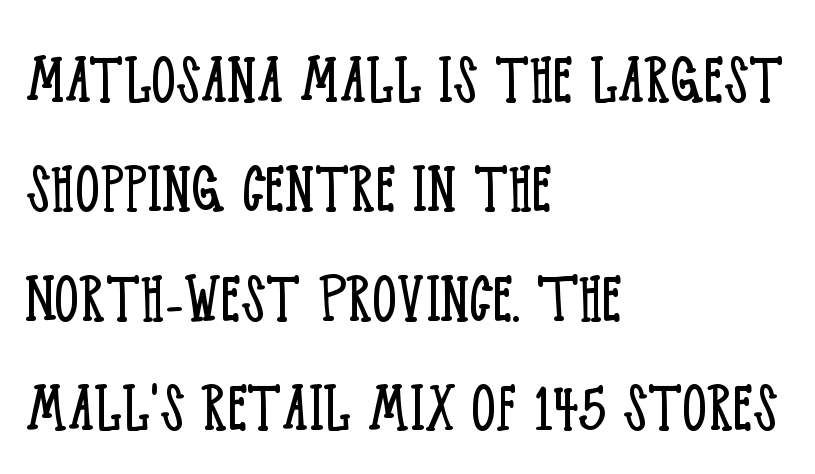
The strokes carry an ordinary text weight at most. The gap between lines stays unmarked. This sample has the flowing, uneven cadence of proportional lettering. Every character sits straight up, as roman type does.
